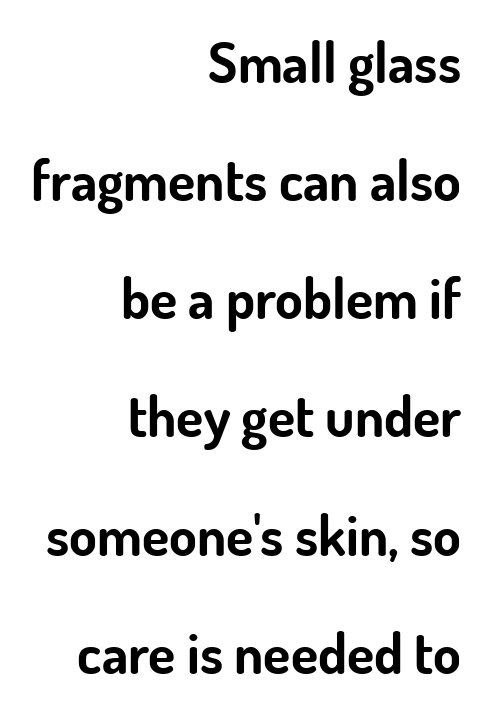
{"serif": "no", "italic": "no", "bold": "yes", "weight": "bold", "width": "normal", "stroke_contrast": "low", "x_height": "small", "monospaced": "no", "underline": "no", "align": "right", "line_spacing": "loose", "line_spacing_ratio": 2.11, "letter_spacing": "normal", "letter_spacing_em": 0.0, "glyph_px": 56}
